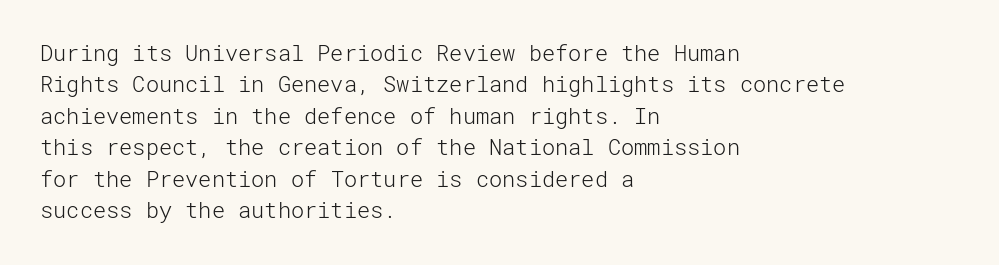
The image shows 22 px text type, upright; set left-aligned, normal line spacing (1.43x), normal letter spacing, not underlined.
